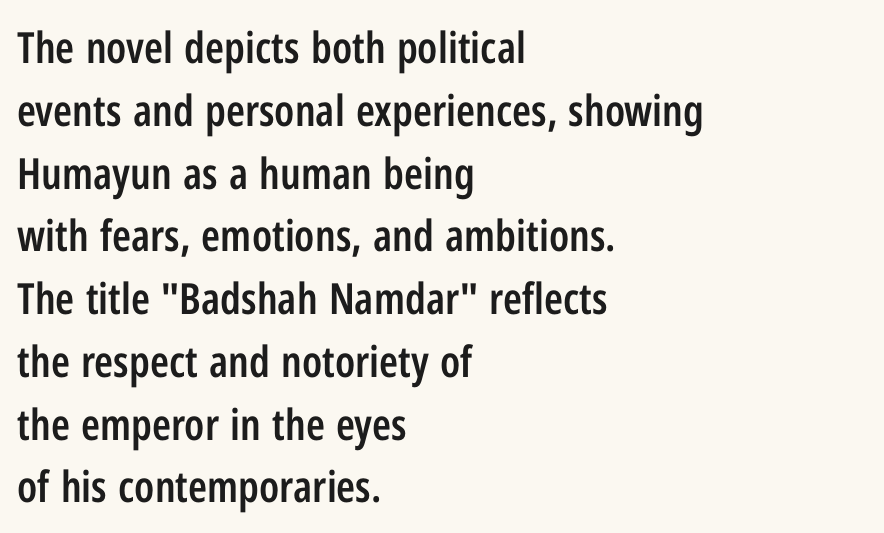
The image shows 43 px semibold, condensed sans-serif type, upright; set left-aligned, normal line spacing (1.46x), normal letter spacing, not underlined; low stroke contrast and a medium x-height.
